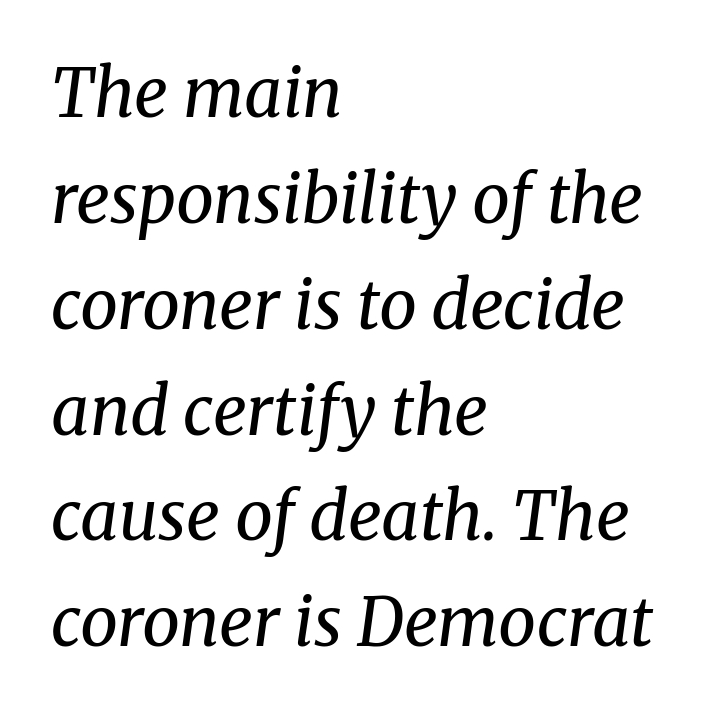
The rendering uses a moderate line-height, typical for paragraphs. Left-aligned paragraph, ragged on the right. The face used here is proportionally spaced, like ordinary book or web type. Nobody drew a line under any word here.
